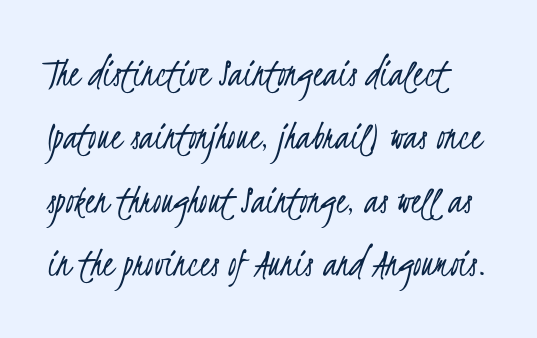
Each new line begins a customary step beneath the previous one. The string is rendered with underlining switched off. Looks like regular typesetting: each glyph gets only the width it needs. You can tell from the bare stems that sans-serif type was used.
